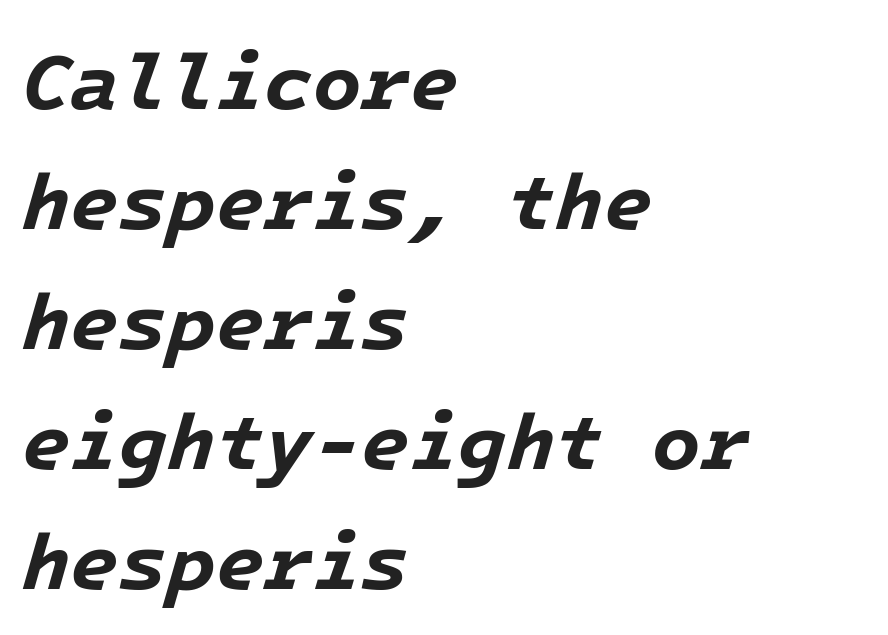
{"italic": "yes", "lean": "right", "slant_degrees": 16, "bold": "yes", "weight": "bold", "width": "normal", "stroke_contrast": "low", "x_height": "medium", "underline": "no", "align": "left", "line_spacing": "normal", "line_spacing_ratio": 1.52, "letter_spacing": "normal", "letter_spacing_em": 0.0, "glyph_px": 79}
